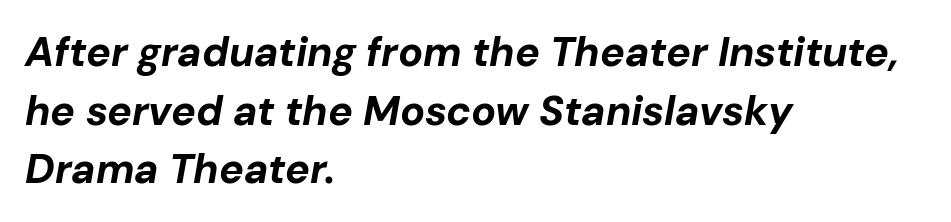
Q: Is the text bold? A: Yes.
Q: Is the text italic (slanted)? A: Yes, it leans right by about 10 degrees.
Q: Is the text underlined? A: No.
Q: How is the paragraph aligned? A: Left-aligned.
Q: Is the spacing between letters normal or unusually wide? A: Normal.
Q: Is the spacing between lines tight, normal or loose? A: Normal.
Q: Width (condensed, normal, or wide)? A: Normal.
Q: Stroke contrast? A: Low.
Q: x-height? A: Medium.
Q: Monospaced? A: No.
